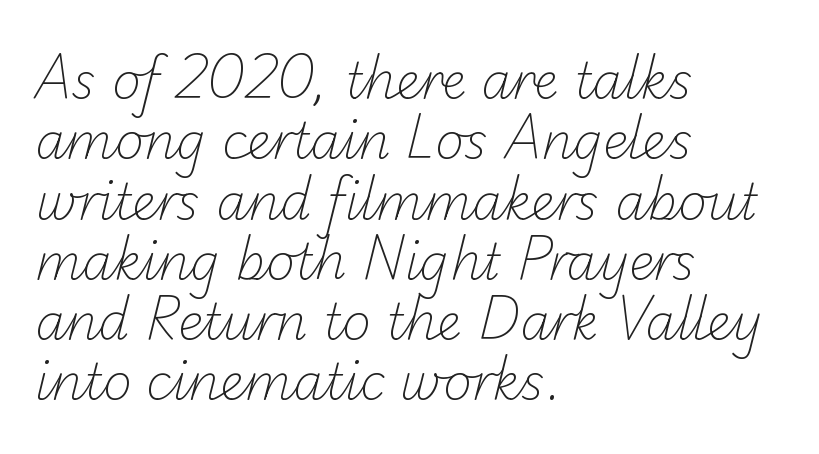
Notice how the passage keeps a crisp vertical edge on the left only. Note the varied advance widths — an 'i' is clearly narrower than an 'm'. This is not heavy type; no bold has been used. Here the glyphs are tracked normally, forming tight word shapes. Words float on clear page, feet unadorned.
